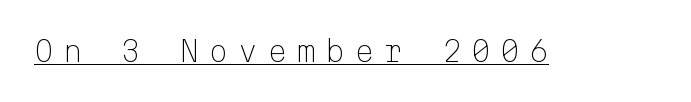
Q: Is the text bold? A: No.
Q: Is the text italic (slanted)? A: No, it is upright.
Q: Is the typeface a serif or a sans-serif typeface? A: Sans-serif.
Q: Is the text underlined? A: Yes.
Q: Is the spacing between letters normal or unusually wide? A: Unusually wide.
Q: Width (condensed, normal, or wide)? A: Normal.
Q: Stroke contrast? A: Low.
Q: x-height? A: Medium.
Q: Monospaced? A: Yes.
